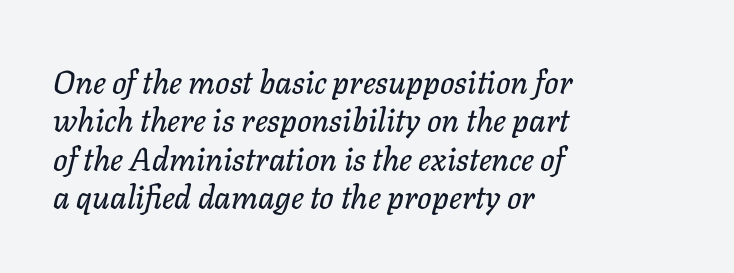
Q: Is the text italic (slanted)? A: Yes, it leans right by about 11 degrees.
Q: Is the text underlined? A: No.
Q: How is the paragraph aligned? A: Left-aligned.
Q: Is the spacing between letters normal or unusually wide? A: Normal.
Q: Width (condensed, normal, or wide)? A: Normal.
Q: Stroke contrast? A: Low.
Q: x-height? A: Medium.
Q: Monospaced? A: No.
